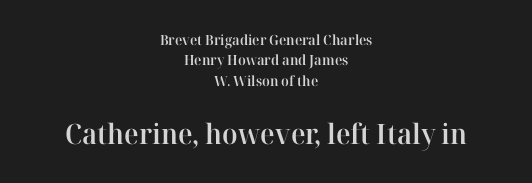
{"serif": "yes", "italic": "no", "bold": "semi", "weight": "semibold", "width": "normal", "stroke_contrast": "high", "x_height": "medium", "monospaced": "no", "underline": "no", "align": "center", "line_spacing": "normal", "line_spacing_ratio": 1.46, "letter_spacing": "normal", "letter_spacing_em": 0.0, "larger_block": "second", "size_ratio": 2.0, "glyph_px": 28}
